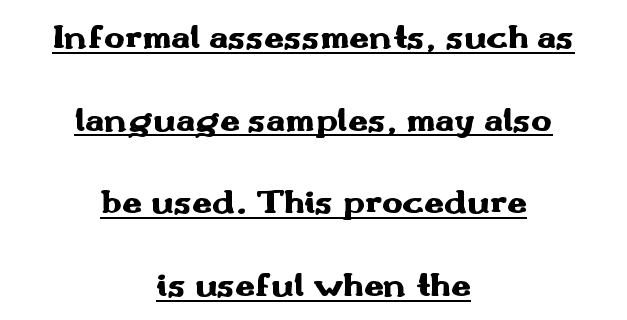
Note the varied advance widths — an 'i' is clearly narrower than an 'm'. The letters carry no serifs — their stems end cleanly without finishing strokes. Every stem runs plumb, perpendicular to the baseline. Regarding leading, the lines here are spaced well apart.
